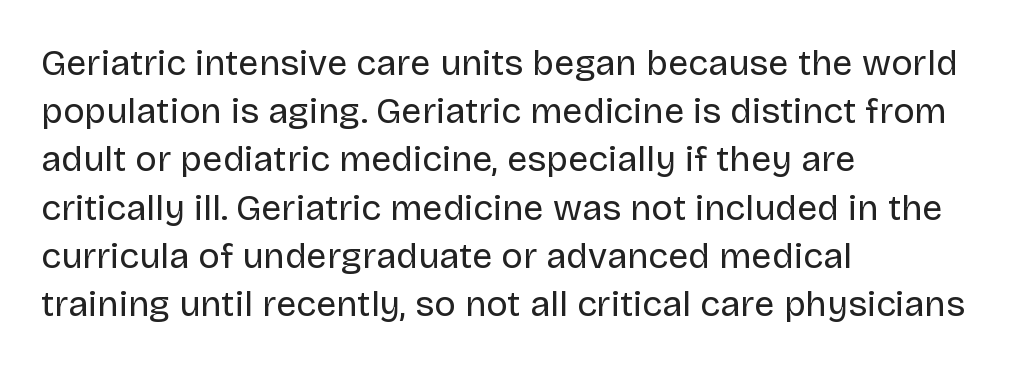
{"serif": "no", "italic": "no", "bold": "no", "weight": "regular", "width": "normal", "stroke_contrast": "low", "x_height": "large", "monospaced": "no", "underline": "no", "align": "left", "line_spacing": "normal", "line_spacing_ratio": 1.34, "letter_spacing": "normal", "letter_spacing_em": 0.0, "glyph_px": 36}
